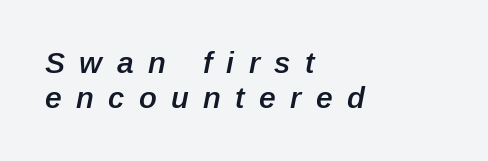
Q: Is the text bold? A: Semi-bold.
Q: Is the text italic (slanted)? A: Yes, it leans right by about 12 degrees.
Q: Is the text underlined? A: No.
Q: How is the paragraph aligned? A: Left-aligned.
Q: Is the spacing between letters normal or unusually wide? A: Unusually wide.
Q: Width (condensed, normal, or wide)? A: Normal.
Q: Stroke contrast? A: Low.
Q: x-height? A: Medium.
Q: Monospaced? A: No.
